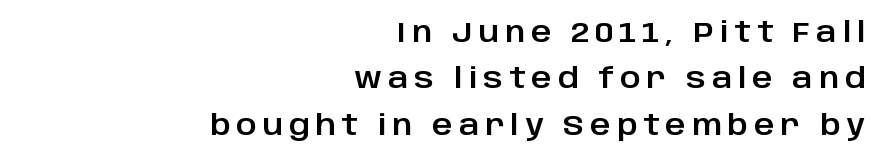
{"serif": "no", "italic": "no", "width": "normal", "stroke_contrast": "low", "x_height": "large", "monospaced": "no", "underline": "no", "align": "right", "line_spacing": "normal", "line_spacing_ratio": 1.66, "letter_spacing": "wide", "letter_spacing_em": 0.21, "glyph_px": 28}
